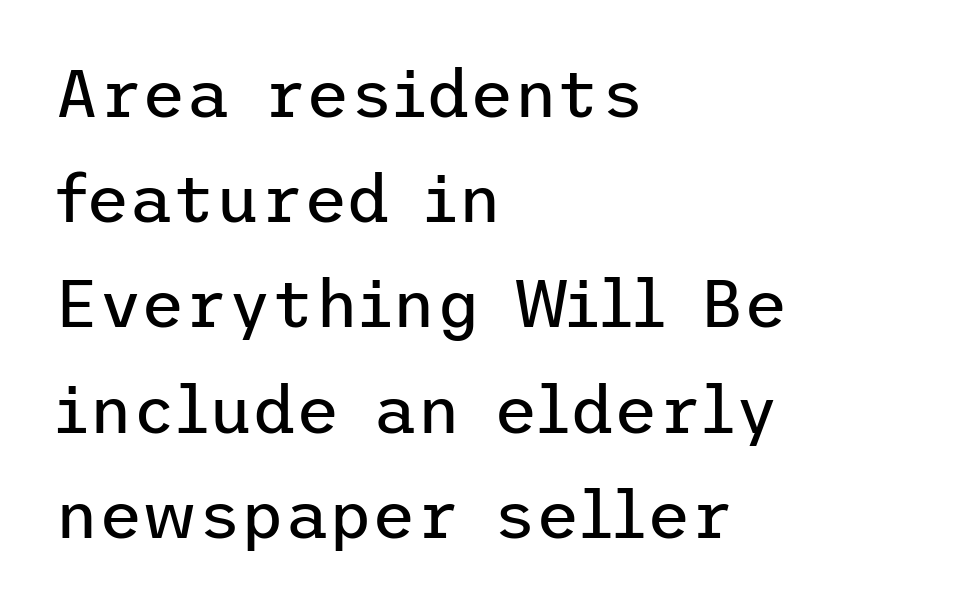
The image shows 67 px regular-weight sans-serif type, upright; set left-aligned, normal line spacing (1.57x), normal letter spacing, not underlined; low stroke contrast and a medium x-height.
